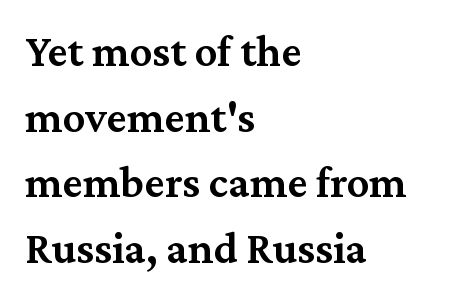
{"serif": "yes", "italic": "no", "bold": "semi", "weight": "semibold", "width": "normal", "stroke_contrast": "medium", "x_height": "medium", "monospaced": "no", "underline": "no", "align": "left", "line_spacing": "normal", "line_spacing_ratio": 1.46, "letter_spacing": "normal", "letter_spacing_em": 0.0, "glyph_px": 45}
